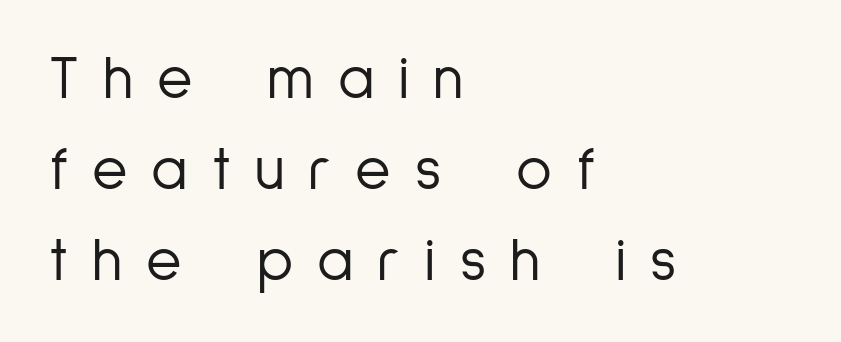
{"serif": "no", "italic": "no", "bold": "no", "weight": "light", "width": "condensed", "stroke_contrast": "low", "x_height": "medium", "monospaced": "no", "underline": "no", "align": "left", "line_spacing": "normal", "line_spacing_ratio": 1.49, "letter_spacing": "wide", "letter_spacing_em": 0.39, "glyph_px": 61}
